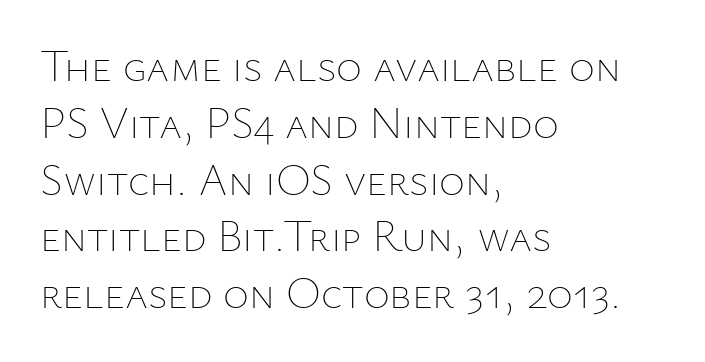
{"italic": "no", "bold": "no", "weight": "thin", "width": "normal", "stroke_contrast": "low", "x_height": "medium", "monospaced": "no", "underline": "no", "align": "left", "line_spacing": "normal", "line_spacing_ratio": 1.29, "letter_spacing": "normal", "letter_spacing_em": 0.0, "glyph_px": 44}
